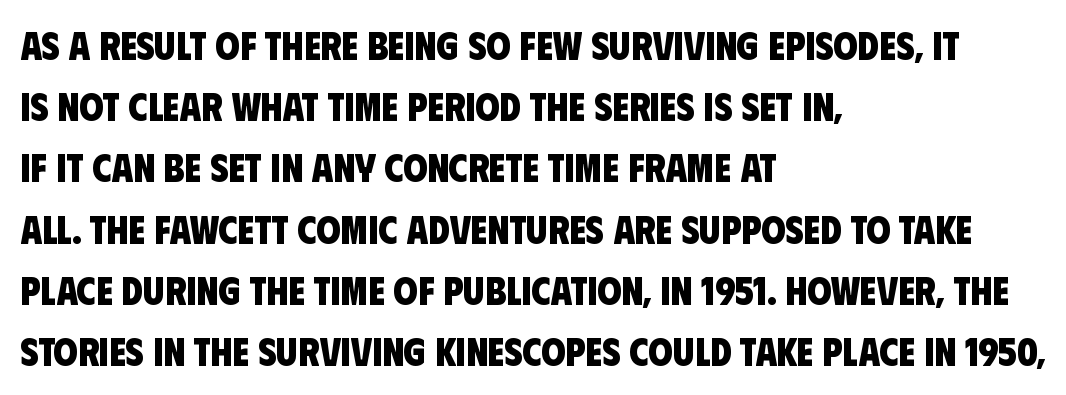
Check where the strokes stop: nothing finishes them off — pure sans. The typesetting leans heavy: a genuine bold. This block has exactly the height ordinary leading produces. The space directly below the letters is spotless. Reading down the block, your eye returns to a fixed left position each line. Nothing unusual about the tracking: characters are spaced as the font intends.
